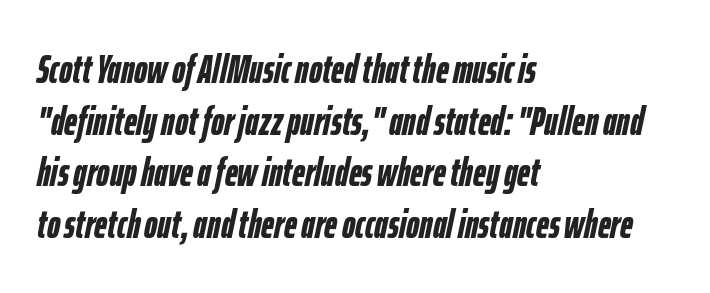
There's an unmistakable incline to the writing here. Compared with an ordinary text face, these strokes are far heavier — a full bold. Honestly, there is no underline to notice here at all. A student would call this left alignment; a typographer would say flush left, rag right. Nothing unusual about the tracking: characters are spaced as the font intends.
